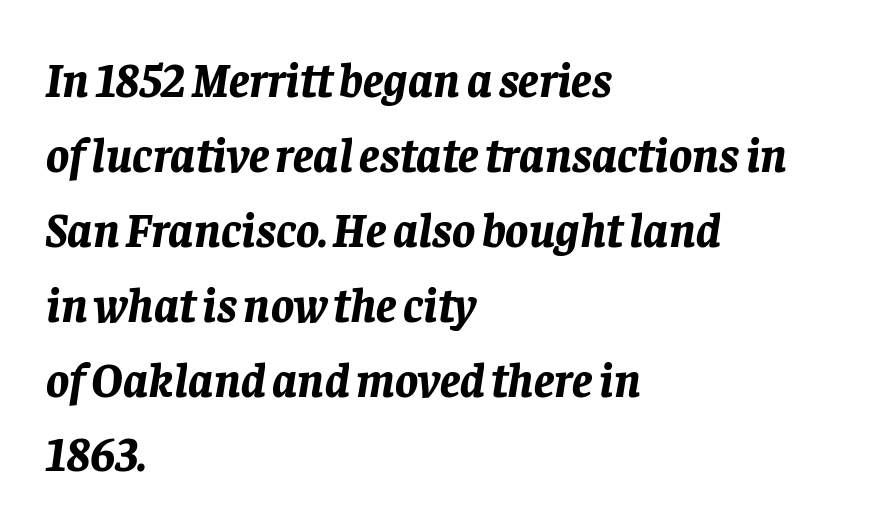
Q: Is the text bold? A: Yes.
Q: Is the text italic (slanted)? A: Yes, it leans right by about 8 degrees.
Q: Is the text underlined? A: No.
Q: How is the paragraph aligned? A: Left-aligned.
Q: Is the spacing between letters normal or unusually wide? A: Normal.
Q: Is the spacing between lines tight, normal or loose? A: Normal.
Q: Width (condensed, normal, or wide)? A: Normal.
Q: Stroke contrast? A: Low.
Q: x-height? A: Large.
Q: Monospaced? A: No.
